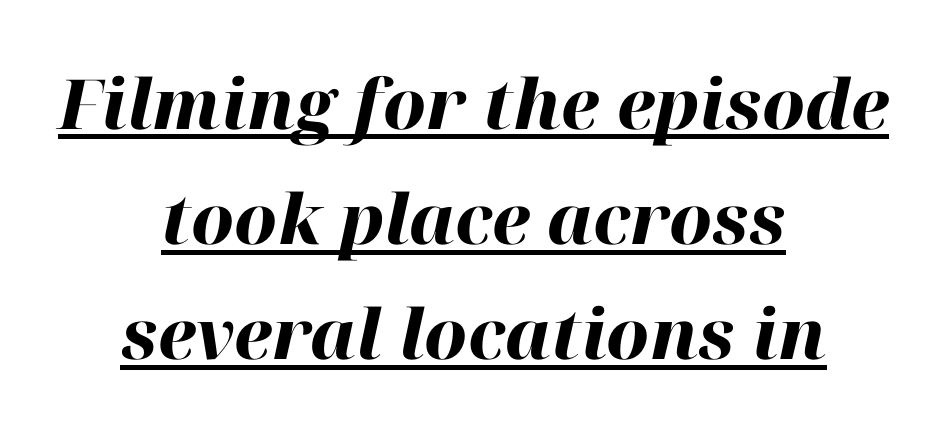
The image shows 69 px heavy type, italic (leaning right); set centered, normal line spacing (1.67x), normal letter spacing, underlined; high stroke contrast and a medium x-height.
